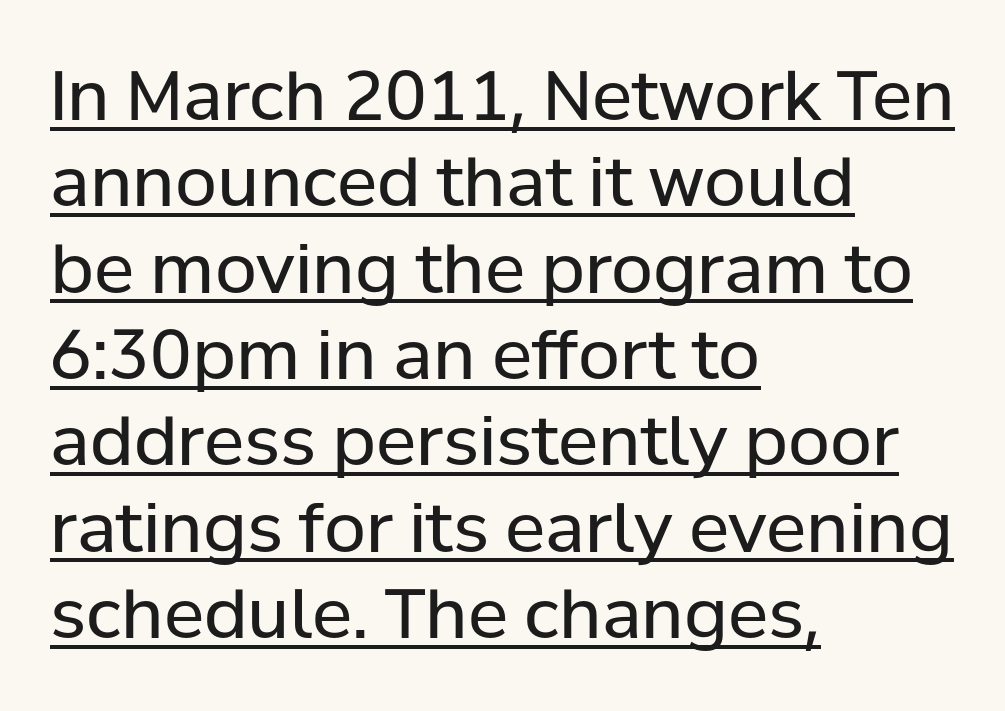
{"serif": "no", "italic": "no", "bold": "no", "weight": "regular", "width": "normal", "stroke_contrast": "low", "x_height": "medium", "monospaced": "no", "underline": "yes", "align": "left", "line_spacing": "normal", "line_spacing_ratio": 1.27, "letter_spacing": "normal", "letter_spacing_em": 0.0, "glyph_px": 68}
